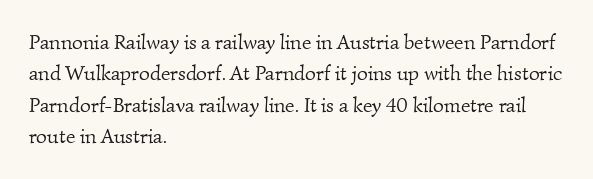
Q: Is the text bold? A: No.
Q: Is the text underlined? A: No.
Q: How is the paragraph aligned? A: Left-aligned.
Q: Is the spacing between letters normal or unusually wide? A: Normal.
Q: Is the spacing between lines tight, normal or loose? A: Normal.
